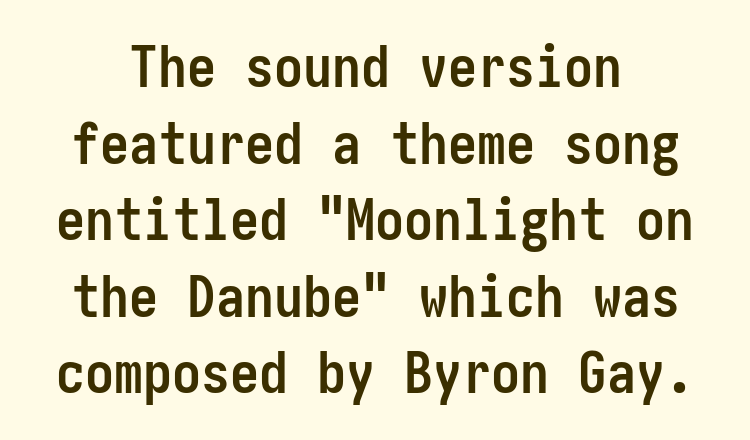
{"serif": "no", "italic": "no", "bold": "yes", "weight": "semibold", "width": "condensed", "stroke_contrast": "low", "x_height": "medium", "underline": "no", "line_spacing": "normal", "line_spacing_ratio": 1.32, "letter_spacing": "normal", "letter_spacing_em": 0.0, "glyph_px": 58}
